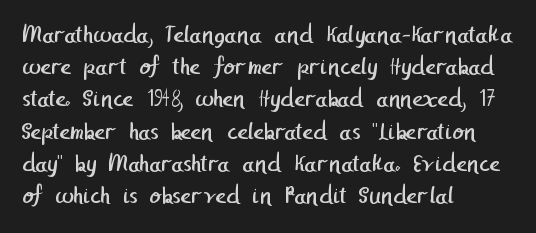
The ragged edge is on the right, which tells us the setting is flush left. Nobody touched the tracking dial on this one. The string is rendered with underlining switched off. The weight tops out at a normal text grade.
